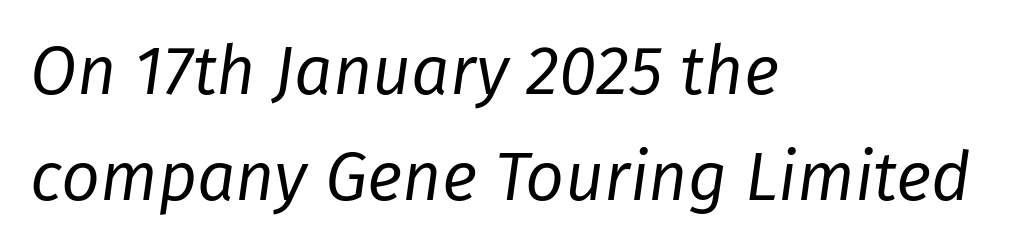
{"italic": "yes", "lean": "right", "slant_degrees": 8, "bold": "no", "weight": "regular", "width": "normal", "stroke_contrast": "low", "x_height": "medium", "monospaced": "no", "underline": "no", "align": "left", "line_spacing": "normal", "line_spacing_ratio": 1.56, "letter_spacing": "normal", "letter_spacing_em": 0.0, "glyph_px": 68}
